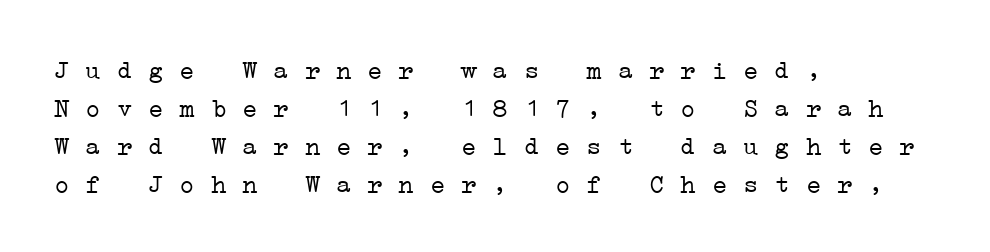
The typesetting does not lean heavy: it is not bold. Caption: multi-line text, flush left, ragged right. Students, observe: this is what conventionally led text looks like. Words float on clear page, feet unadorned.
